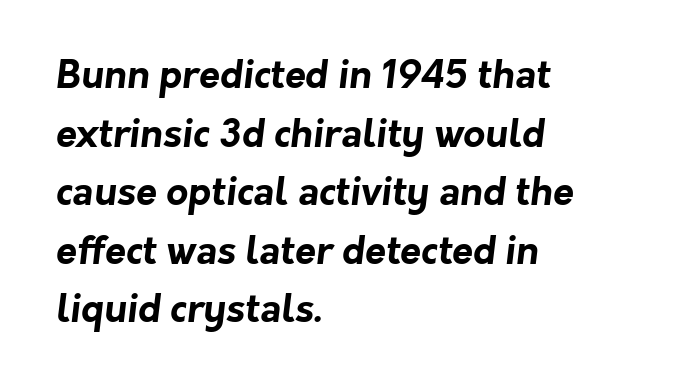
Q: Is the text bold? A: Yes.
Q: Is the typeface a serif or a sans-serif typeface? A: Sans-serif.
Q: Is the text underlined? A: No.
Q: How is the paragraph aligned? A: Left-aligned.
Q: Is the spacing between letters normal or unusually wide? A: Normal.
Q: Is the spacing between lines tight, normal or loose? A: Normal.
Q: Width (condensed, normal, or wide)? A: Normal.
Q: Stroke contrast? A: Low.
Q: x-height? A: Medium.
Q: Monospaced? A: No.
